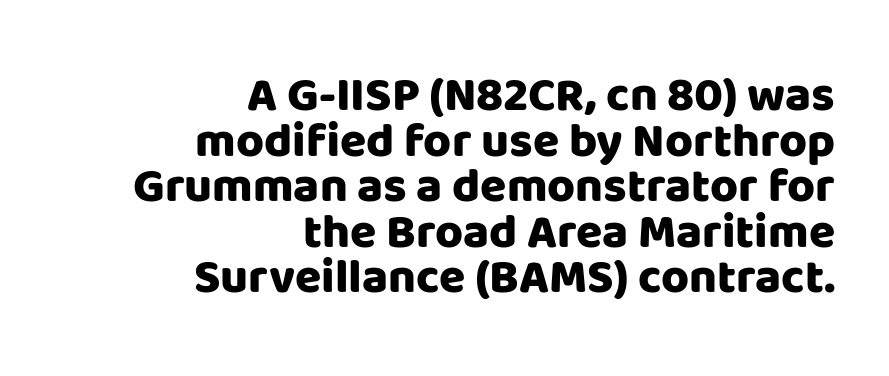
{"serif": "no", "italic": "no", "bold": "yes", "weight": "heavy", "width": "normal", "stroke_contrast": "low", "x_height": "large", "monospaced": "no", "underline": "no", "align": "right", "line_spacing": "tight", "line_spacing_ratio": 0.95, "letter_spacing": "normal", "letter_spacing_em": 0.0, "glyph_px": 48}
